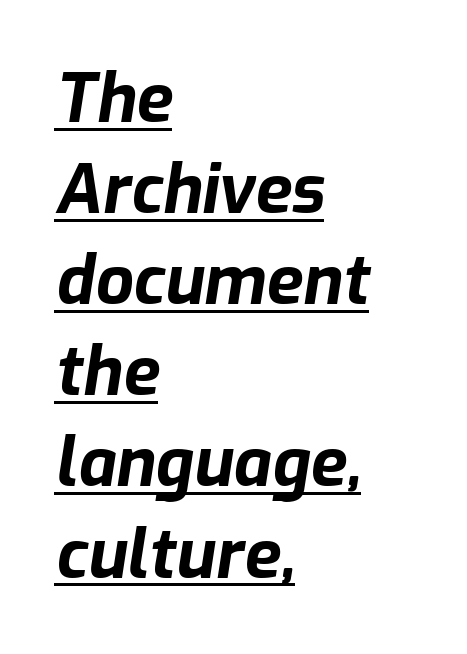
The lettering tilts uniformly, giving the passage an italic look. Short note: letters normally spaced. The letters advance in unequal steps, a hallmark of proportional type. The ragged edge is on the right, which tells us the setting is flush left. Quick note: underline on.
